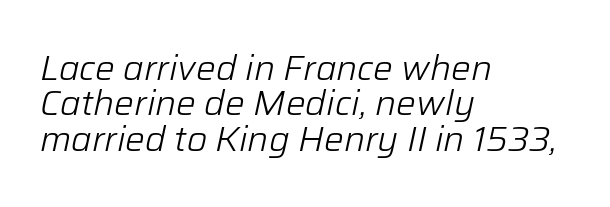
{"italic": "yes", "lean": "right", "slant_degrees": 12, "bold": "no", "weight": "light", "width": "normal", "stroke_contrast": "low", "x_height": "medium", "monospaced": "no", "underline": "no", "align": "left", "line_spacing": "tight", "line_spacing_ratio": 1.01, "letter_spacing": "normal", "letter_spacing_em": 0.0, "glyph_px": 35}
